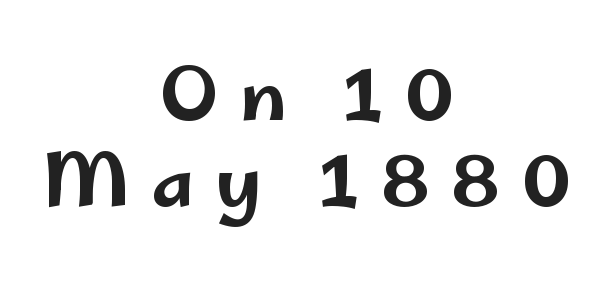
Unmarked baselines from the first word to the last. If you drew a line through each stem, it would be perfectly vertical. Unlike a traditional serif, this face leaves its strokes unadorned. Each letter keeps its own natural width here, so spacing adapts to shape.
